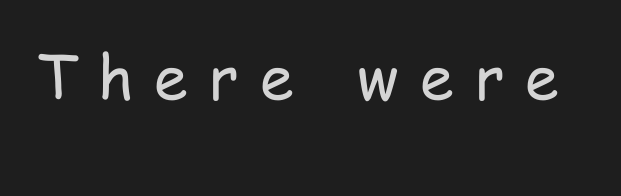
{"serif": "no", "italic": "no", "bold": "no", "weight": "regular", "width": "condensed", "stroke_contrast": "low", "x_height": "medium", "monospaced": "no", "underline": "no", "letter_spacing": "wide", "letter_spacing_em": 0.35, "glyph_px": 61}
